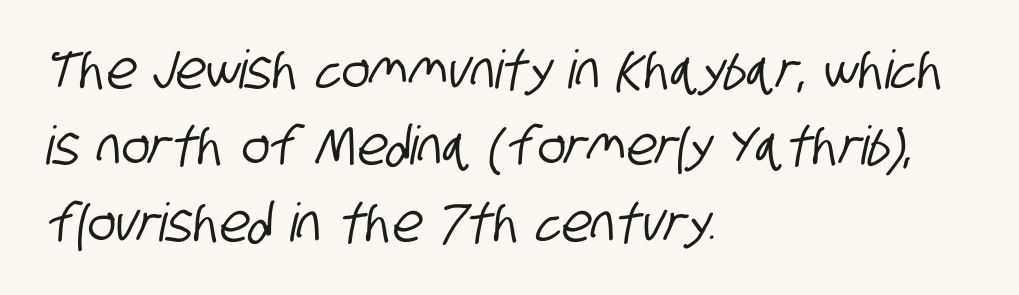
The image shows 53 px condensed sans-serif type; set left-aligned, normal line spacing (1.44x), normal letter spacing, not underlined; low stroke contrast and a large x-height.
